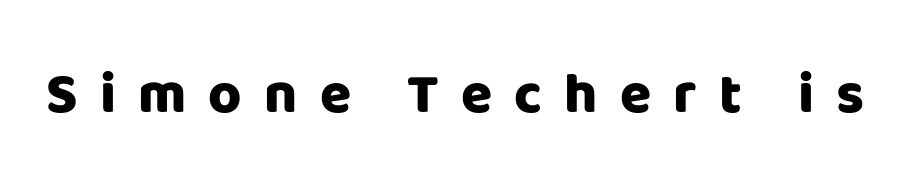
{"serif": "no", "italic": "no", "bold": "yes", "weight": "heavy", "width": "normal", "stroke_contrast": "low", "x_height": "large", "monospaced": "no", "underline": "no", "letter_spacing": "wide", "letter_spacing_em": 0.39, "glyph_px": 57}
